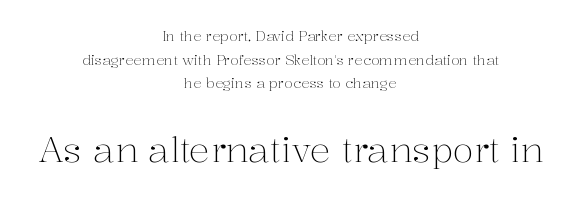
{"serif": "yes", "italic": "no", "bold": "no", "weight": "light", "width": "normal", "stroke_contrast": "medium", "x_height": "medium", "monospaced": "no", "underline": "no", "align": "center", "line_spacing": "normal", "line_spacing_ratio": 1.69, "letter_spacing": "normal", "letter_spacing_em": 0.0, "larger_block": "second", "size_ratio": 2.5, "glyph_px": 35}
